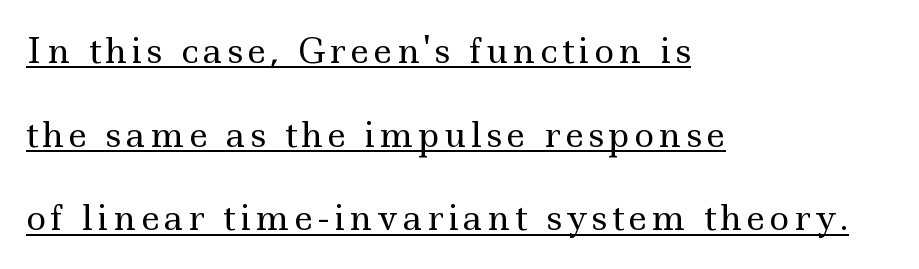
The image shows 34 px regular-weight, wide serif type, upright; set left-aligned, loose line spacing (2.46x), underlined; a small x-height.
